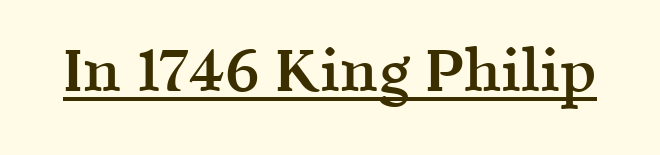
The image shows 60 px semibold serif type, upright; set normal letter spacing, underlined; a medium x-height.
